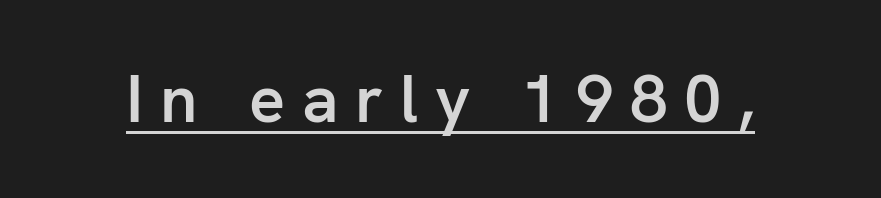
The image shows 67 px semibold sans-serif type, upright; set unusually wide letter spacing (+0.25 em), underlined; low stroke contrast and a medium x-height.
